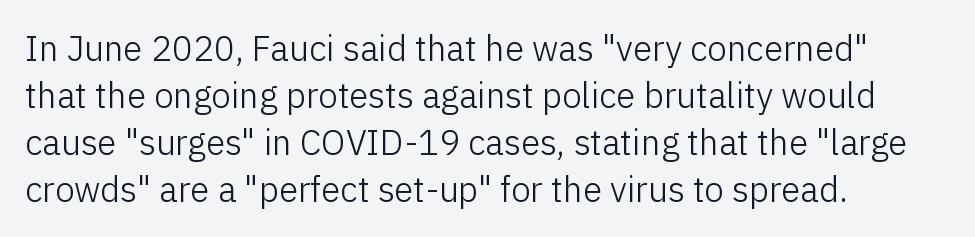
The image shows 35 px light sans-serif type, upright; set left-aligned, normal line spacing (1.34x), normal letter spacing, not underlined; low stroke contrast and a medium x-height.
